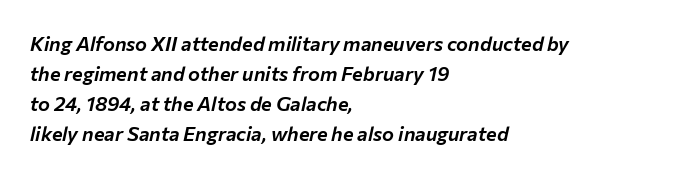
The image shows 20 px text type, italic (leaning right); set left-aligned, normal line spacing (1.5x), normal letter spacing, not underlined.
